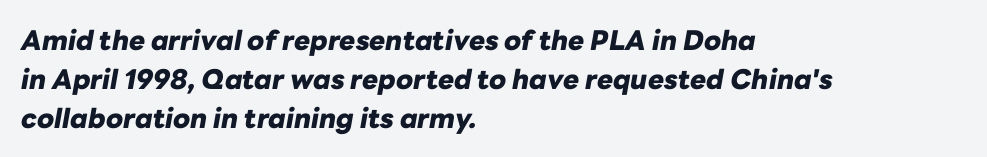
{"italic": "yes", "lean": "right", "slant_degrees": 10, "bold": "yes", "underline": "no", "align": "left", "line_spacing": "normal", "line_spacing_ratio": 1.44, "letter_spacing": "normal", "letter_spacing_em": 0.0, "glyph_px": 27}
